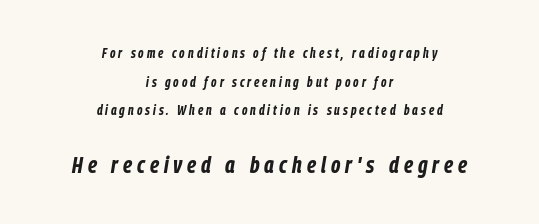
The image shows 24 px bold type, italic (leaning right); set centered, loose line spacing (2.05x), unusually wide letter spacing (+0.21 em), not underlined; the second (bottom) block is 1.71x larger.
